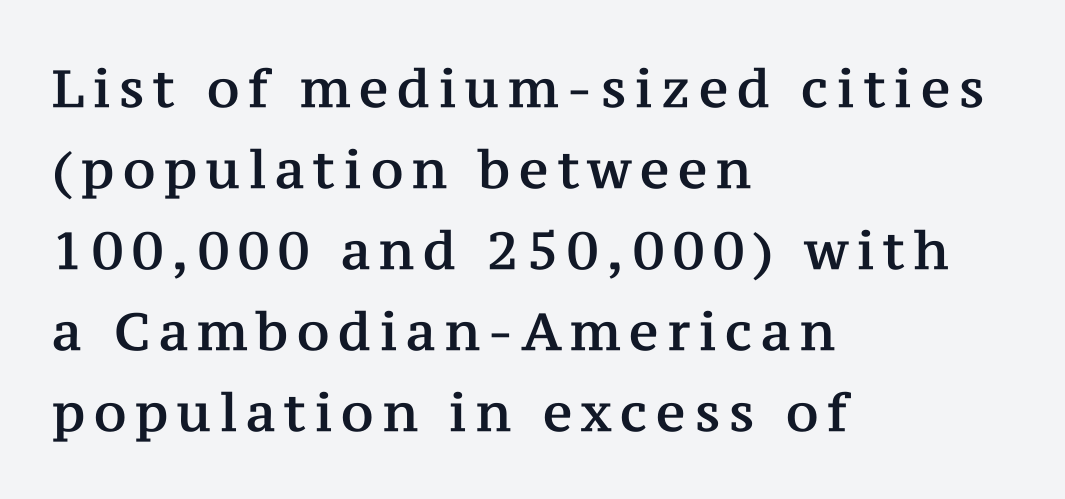
Q: Is the text italic (slanted)? A: No, it is upright.
Q: Is the typeface a serif or a sans-serif typeface? A: Serif.
Q: Is the text underlined? A: No.
Q: How is the paragraph aligned? A: Left-aligned.
Q: Is the spacing between lines tight, normal or loose? A: Normal.
Q: Width (condensed, normal, or wide)? A: Normal.
Q: Stroke contrast? A: Medium.
Q: x-height? A: Medium.
Q: Monospaced? A: No.
